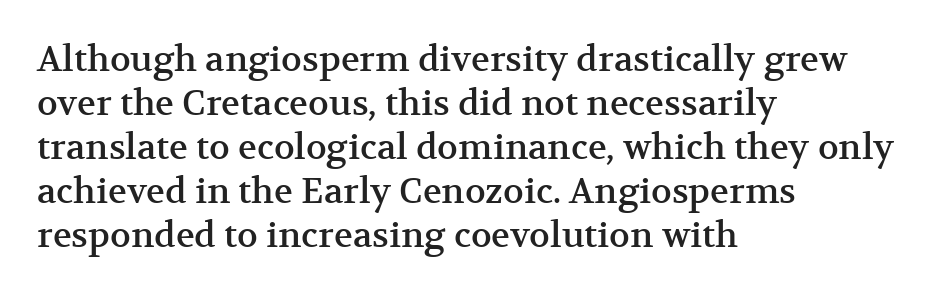
Q: Is the text italic (slanted)? A: No, it is upright.
Q: Is the typeface a serif or a sans-serif typeface? A: Serif.
Q: Is the text underlined? A: No.
Q: How is the paragraph aligned? A: Left-aligned.
Q: Is the spacing between letters normal or unusually wide? A: Normal.
Q: Is the spacing between lines tight, normal or loose? A: Normal.
Q: Width (condensed, normal, or wide)? A: Normal.
Q: Stroke contrast? A: Medium.
Q: x-height? A: Medium.
Q: Monospaced? A: No.
